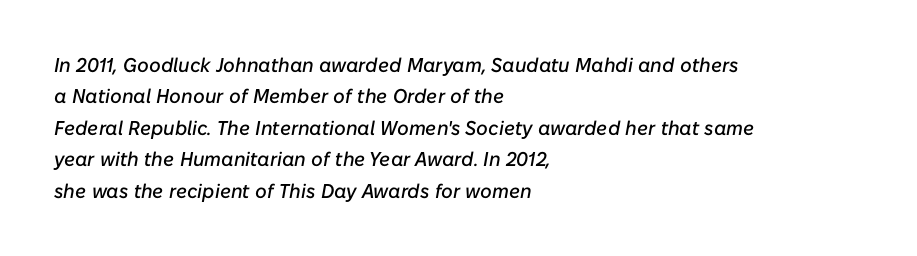
Q: Is the text italic (slanted)? A: Yes, it leans right by about 10 degrees.
Q: Is the text underlined? A: No.
Q: How is the paragraph aligned? A: Left-aligned.
Q: Is the spacing between letters normal or unusually wide? A: Normal.
Q: Is the spacing between lines tight, normal or loose? A: Normal.
